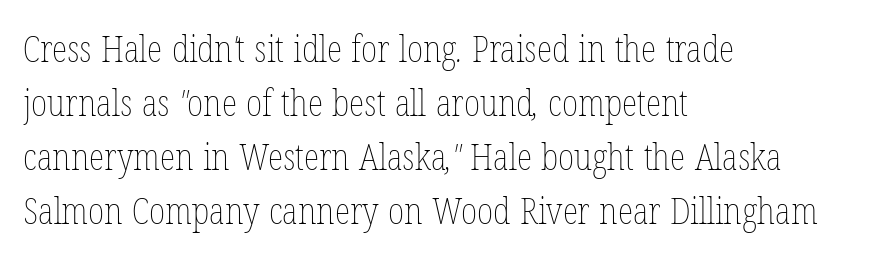
Q: Is the text bold? A: No.
Q: Is the text underlined? A: No.
Q: How is the paragraph aligned? A: Left-aligned.
Q: Is the spacing between letters normal or unusually wide? A: Normal.
Q: Is the spacing between lines tight, normal or loose? A: Normal.
Q: Width (condensed, normal, or wide)? A: Condensed.
Q: Stroke contrast? A: Low.
Q: x-height? A: Medium.
Q: Monospaced? A: No.
